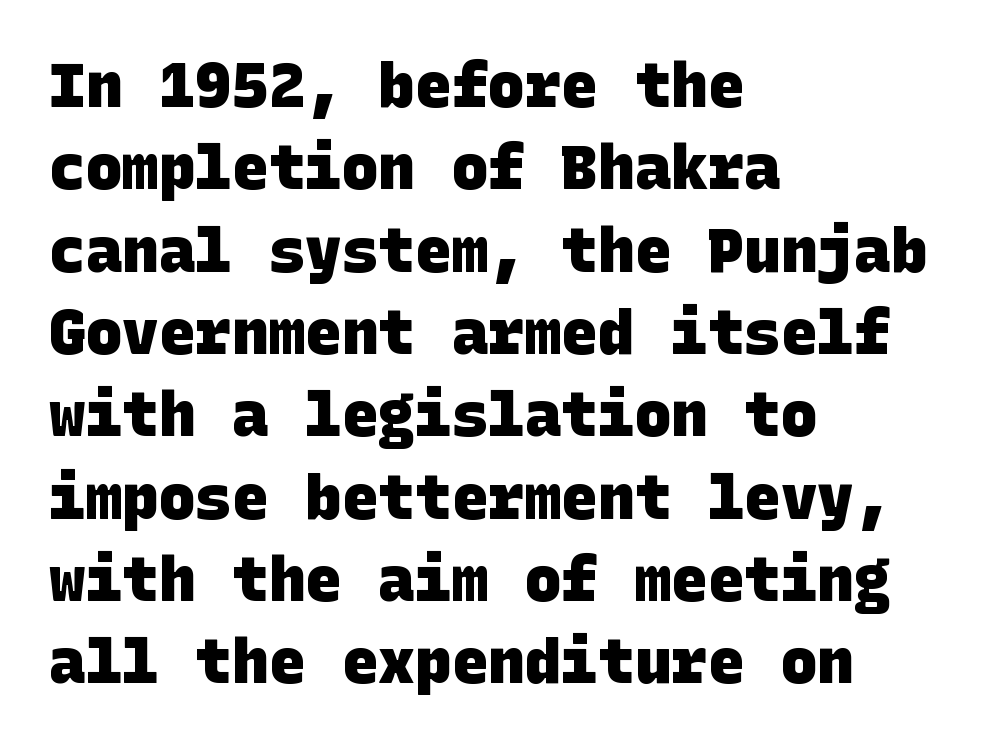
The rendering shows plain stroke endings on the letterforms — a sans-serif design. The space beneath each line is pristine and unruled. The paragraph has a hard left edge and a soft right edge. Honestly, the letter spacing is just normal — you wouldn't notice it. Caption: bold face, heavy strokes. Regarding leading, the lines here are spaced in the standard way.
